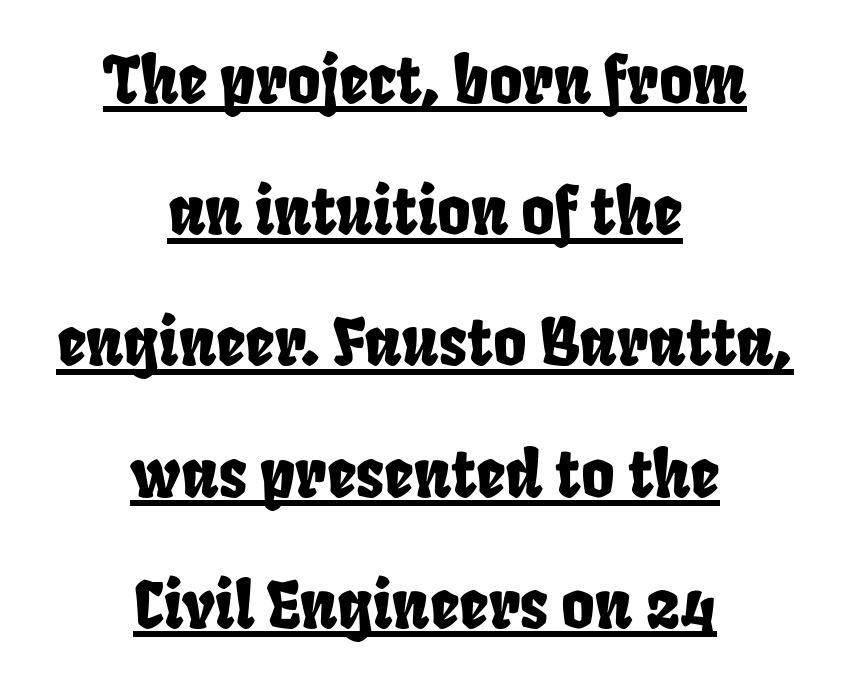
Q: Is the typeface a serif or a sans-serif typeface? A: Sans-serif.
Q: Is the text underlined? A: Yes.
Q: How is the paragraph aligned? A: Centered.
Q: Is the spacing between letters normal or unusually wide? A: Normal.
Q: Is the spacing between lines tight, normal or loose? A: Loose.
Q: Width (condensed, normal, or wide)? A: Condensed.
Q: Stroke contrast? A: Low.
Q: x-height? A: Large.
Q: Monospaced? A: No.
